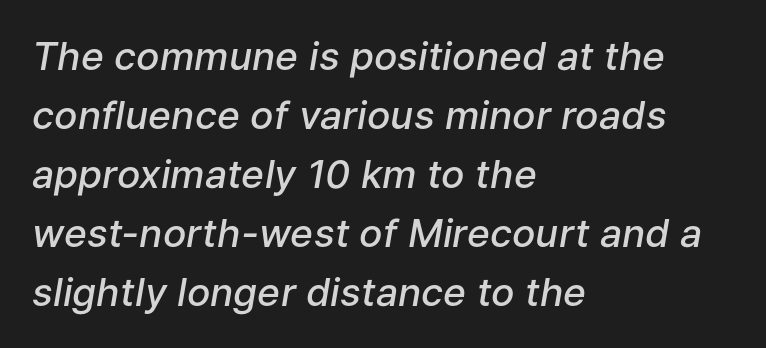
Line spacing here is normal. This sample uses an oblique cut, with every glyph tilted off the vertical. Words float on clear page, feet unadorned. Spacing verdict: proportional, widths tailored to each character.
